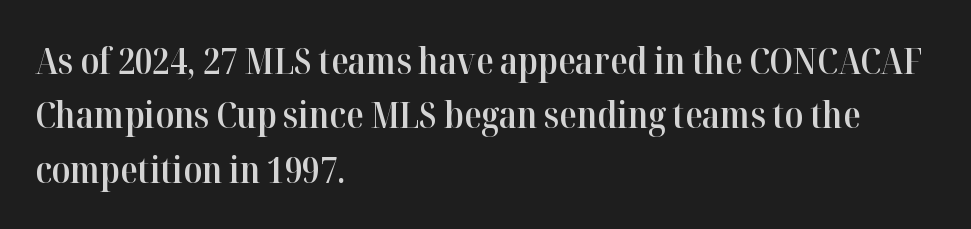
The image shows 36 px semibold serif type, upright; set left-aligned, normal line spacing (1.51x), normal letter spacing, not underlined; high stroke contrast and a medium x-height.
